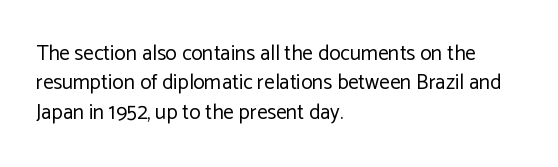
The image shows 21 px text type, upright; set left-aligned, normal line spacing (1.4x), normal letter spacing, not underlined.
